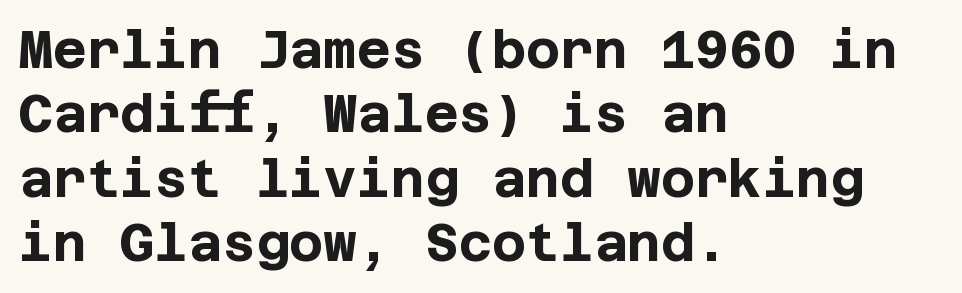
Is this a sans? Yes — the strokes have no serifs. Students, this is bold: see how much ink each stroke carries. Characters remain perfectly vertical along every line. Beneath every word, the page is bare. Is the block centered? No — it sits flush against the left margin. The face used here is rendered with its standard letterfit.
